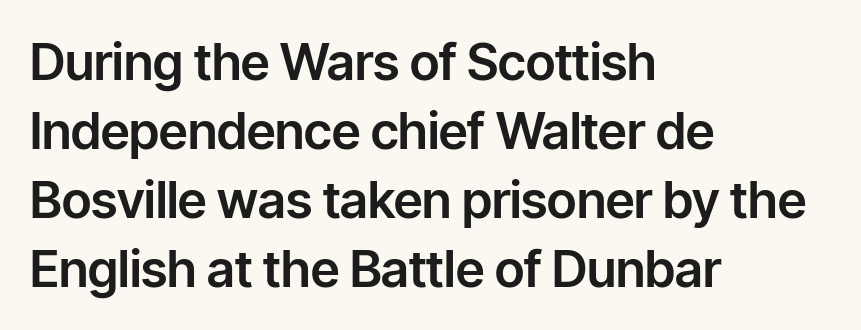
The image shows 51 px sans-serif type, upright; set left-aligned, normal line spacing (1.35x), normal letter spacing, not underlined; low stroke contrast and a medium x-height.
